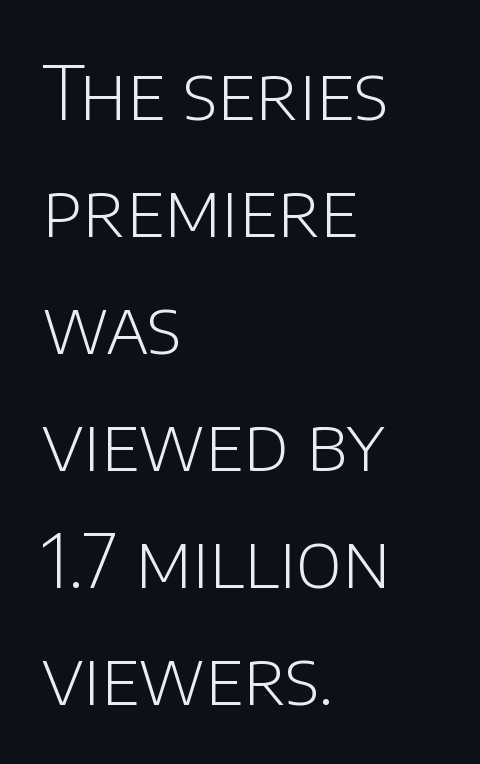
Think standard paragraph weight, or any step lighter than that. All the whitespace from short lines collects on the right. The zone under the glyphs is completely vacant. You could not count columns in this text — the font is proportionally spaced.
